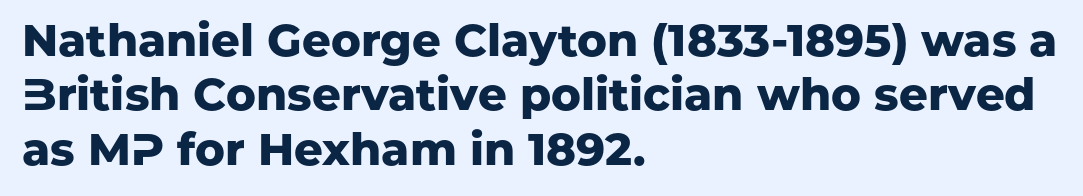
{"serif": "no", "italic": "no", "bold": "yes", "weight": "heavy", "width": "normal", "stroke_contrast": "low", "x_height": "medium", "monospaced": "no", "underline": "no", "align": "left", "line_spacing_ratio": 1.21, "letter_spacing": "normal", "letter_spacing_em": 0.0, "glyph_px": 45}
